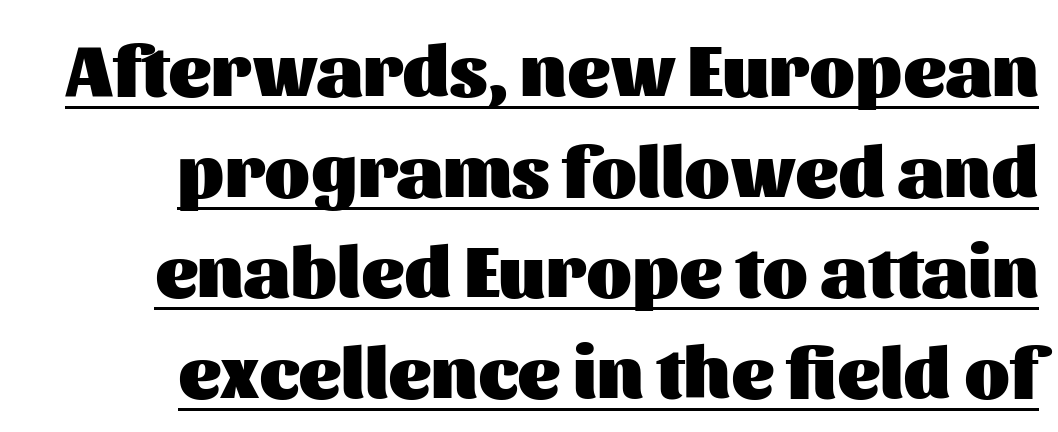
The image shows 74 px heavy sans-serif type, upright; set right-aligned, normal line spacing (1.36x), normal letter spacing, underlined; medium stroke contrast and a medium x-height.
